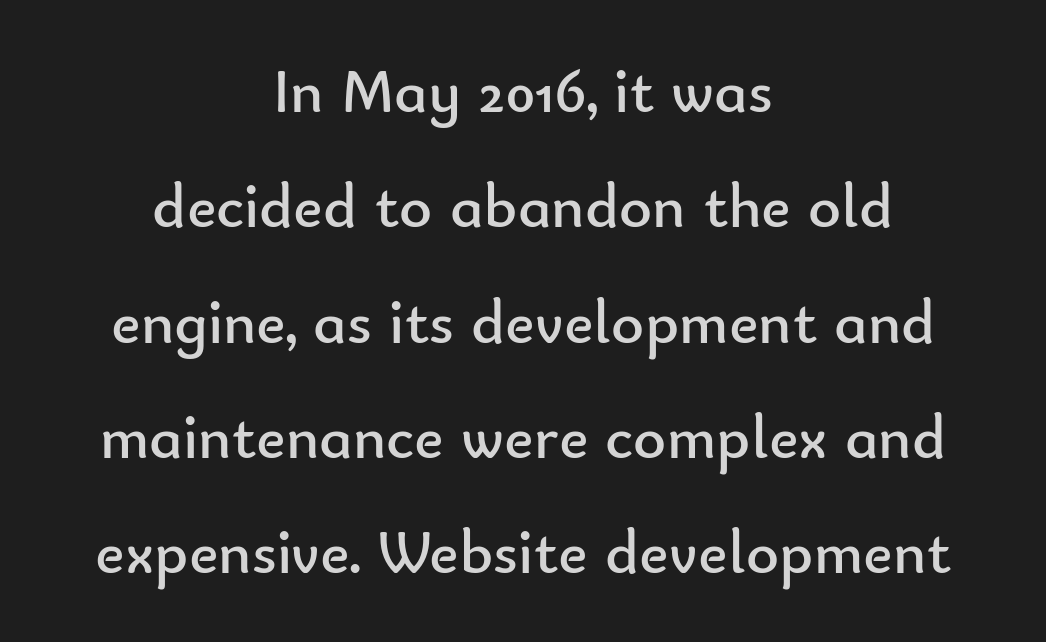
{"serif": "no", "italic": "no", "bold": "no", "weight": "regular", "width": "normal", "stroke_contrast": "low", "x_height": "small", "monospaced": "no", "underline": "no", "align": "center", "line_spacing_ratio": 1.83, "letter_spacing": "normal", "letter_spacing_em": 0.0, "glyph_px": 63}
